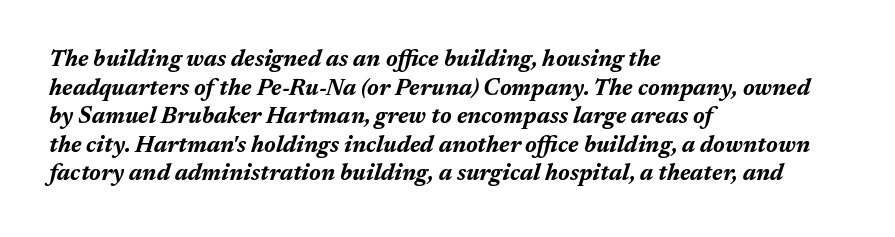
The typesetter chose a ragged-right arrangement here. Its strokes are broad and dark, the hallmark of bold type. Honestly, the letter spacing is just normal — you wouldn't notice it. Type without underlining. Rendered with sloped, italic letterforms.
